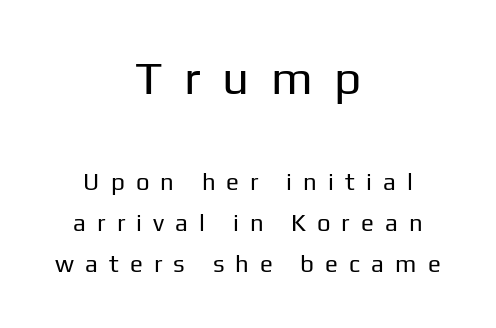
Q: Is the text bold? A: No.
Q: Is the text italic (slanted)? A: No, it is upright.
Q: Is the typeface a serif or a sans-serif typeface? A: Sans-serif.
Q: Is the text underlined? A: No.
Q: How is the paragraph aligned? A: Centered.
Q: Is the spacing between letters normal or unusually wide? A: Unusually wide.
Q: Which block of text is set in a larger size, the first (top) or the second (bottom)? A: The first (top) one.
Q: Width (condensed, normal, or wide)? A: Normal.
Q: Stroke contrast? A: Low.
Q: x-height? A: Medium.
Q: Monospaced? A: No.
